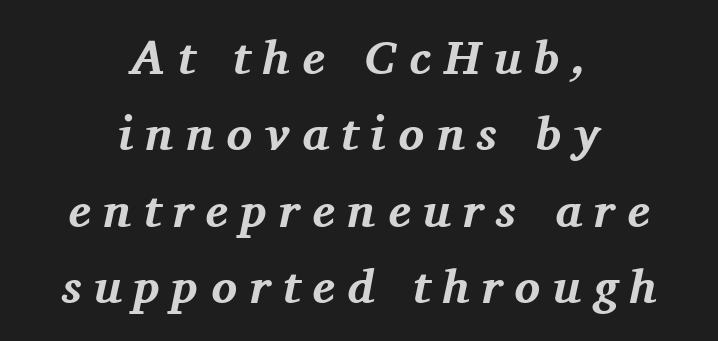
The image shows 48 px bold serif type, italic (leaning right); set centered, normal line spacing (1.59x), unusually wide letter spacing (+0.26 em), not underlined; medium stroke contrast and a medium x-height.
